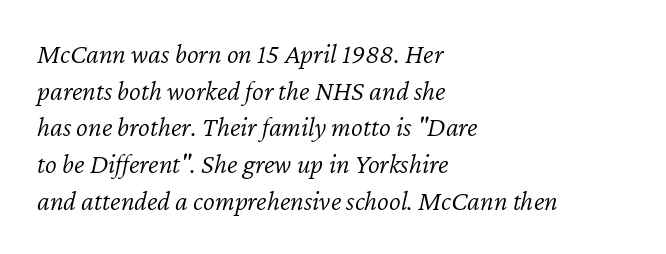
{"italic": "yes", "lean": "right", "slant_degrees": 12, "bold": "no", "weight": "light", "width": "normal", "stroke_contrast": "low", "x_height": "medium", "monospaced": "no", "underline": "no", "align": "left", "line_spacing": "normal", "line_spacing_ratio": 1.31, "letter_spacing": "normal", "letter_spacing_em": 0.0, "glyph_px": 28}
